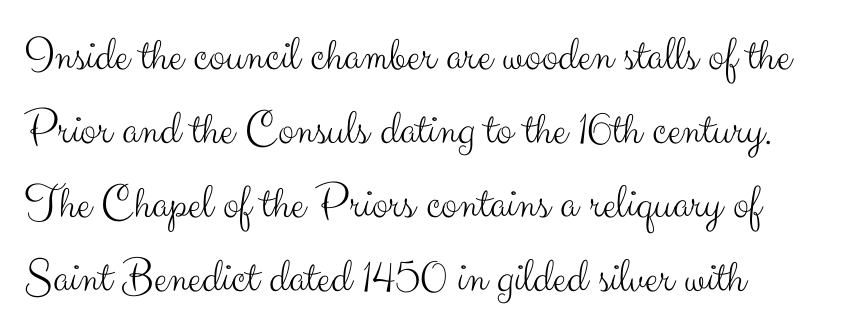
Q: Is the text bold? A: No.
Q: Is the text italic (slanted)? A: Yes.
Q: Is the typeface a serif or a sans-serif typeface? A: Sans-serif.
Q: Is the text underlined? A: No.
Q: Is the spacing between letters normal or unusually wide? A: Normal.
Q: Is the spacing between lines tight, normal or loose? A: Normal.
Q: Width (condensed, normal, or wide)? A: Normal.
Q: Stroke contrast? A: Medium.
Q: x-height? A: Small.
Q: Monospaced? A: No.
